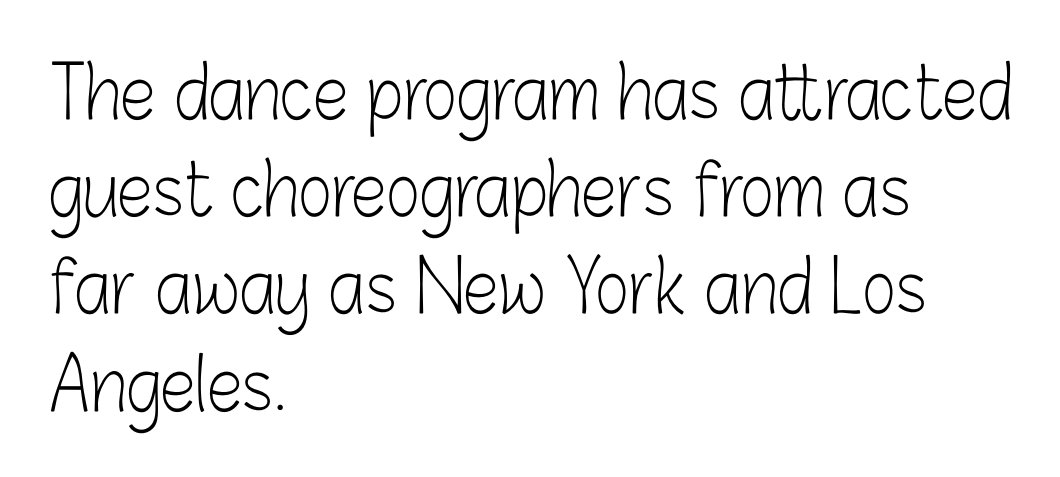
The image shows 72 px light, condensed sans-serif type, upright; set left-aligned, normal line spacing (1.35x), normal letter spacing, not underlined; low stroke contrast and a medium x-height.
